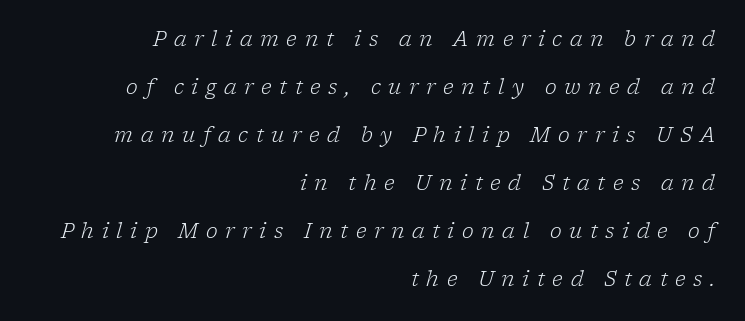
Q: Is the text bold? A: No.
Q: Is the text italic (slanted)? A: Yes, it leans right by about 17 degrees.
Q: Is the text underlined? A: No.
Q: How is the paragraph aligned? A: Right-aligned.
Q: Is the spacing between letters normal or unusually wide? A: Unusually wide.
Q: Is the spacing between lines tight, normal or loose? A: Loose.
